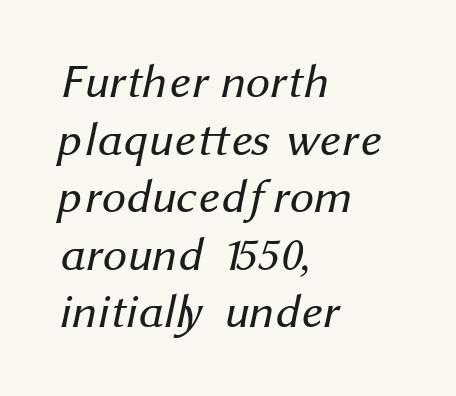
{"serif": "no", "bold": "no", "weight": "regular", "width": "normal", "stroke_contrast": "medium", "x_height": "medium", "monospaced": "no", "underline": "no", "align": "left", "line_spacing_ratio": 1.2, "letter_spacing": "normal", "letter_spacing_em": 0.0, "glyph_px": 48}
